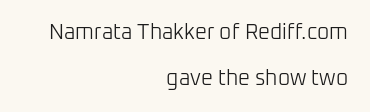
{"italic": "no", "bold": "no", "underline": "no", "align": "right", "line_spacing": "loose", "line_spacing_ratio": 2.18, "letter_spacing": "normal", "letter_spacing_em": 0.0, "glyph_px": 21}
